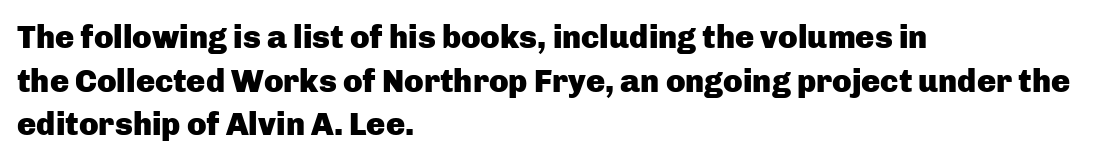
Q: Is the text bold? A: Yes.
Q: Is the text italic (slanted)? A: No, it is upright.
Q: Is the typeface a serif or a sans-serif typeface? A: Sans-serif.
Q: Is the text underlined? A: No.
Q: How is the paragraph aligned? A: Left-aligned.
Q: Is the spacing between letters normal or unusually wide? A: Normal.
Q: Is the spacing between lines tight, normal or loose? A: Normal.
Q: Width (condensed, normal, or wide)? A: Normal.
Q: Stroke contrast? A: Low.
Q: x-height? A: Medium.
Q: Monospaced? A: No.
